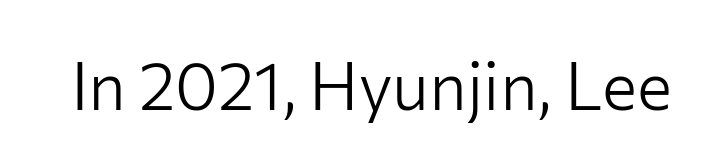
The image shows 66 px light sans-serif type, upright; set normal letter spacing, not underlined; low stroke contrast and a medium x-height.
